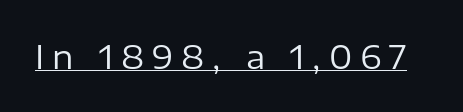
The image shows 33 px regular-weight sans-serif type, upright; set unusually wide letter spacing (+0.24 em), underlined; low stroke contrast and a medium x-height.
